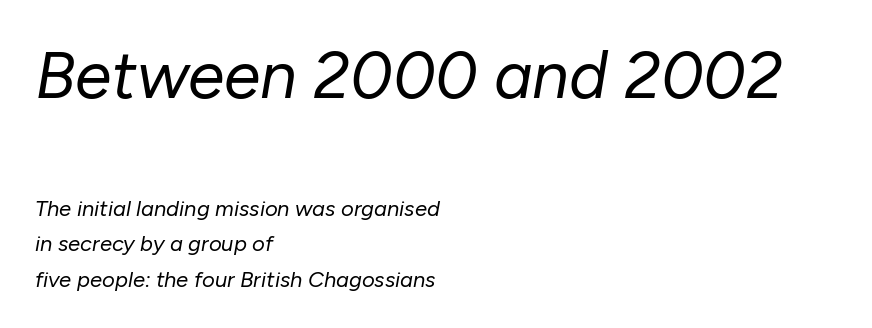
Q: Is the text bold? A: No.
Q: Is the text italic (slanted)? A: Yes, it leans right by about 10 degrees.
Q: Is the text underlined? A: No.
Q: How is the paragraph aligned? A: Left-aligned.
Q: Is the spacing between letters normal or unusually wide? A: Normal.
Q: Is the spacing between lines tight, normal or loose? A: Normal.
Q: Which block of text is set in a larger size, the first (top) or the second (bottom)? A: The first (top) one.
Q: Width (condensed, normal, or wide)? A: Normal.
Q: Stroke contrast? A: Low.
Q: x-height? A: Medium.
Q: Monospaced? A: No.
